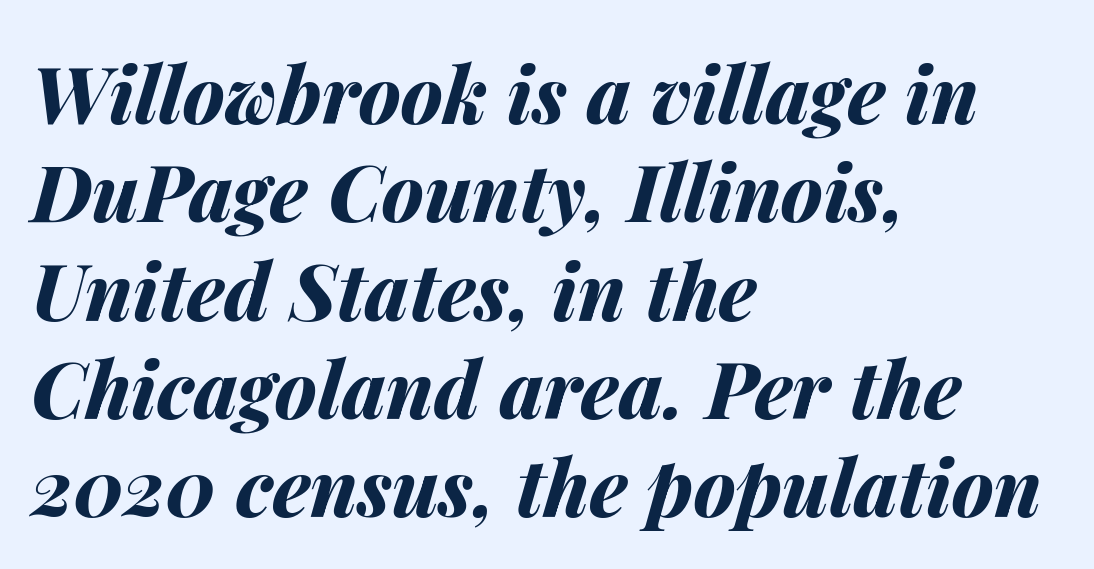
The image shows 78 px bold type, italic (leaning right); set left-aligned, normal line spacing (1.26x), normal letter spacing, not underlined; medium stroke contrast and a medium x-height.
